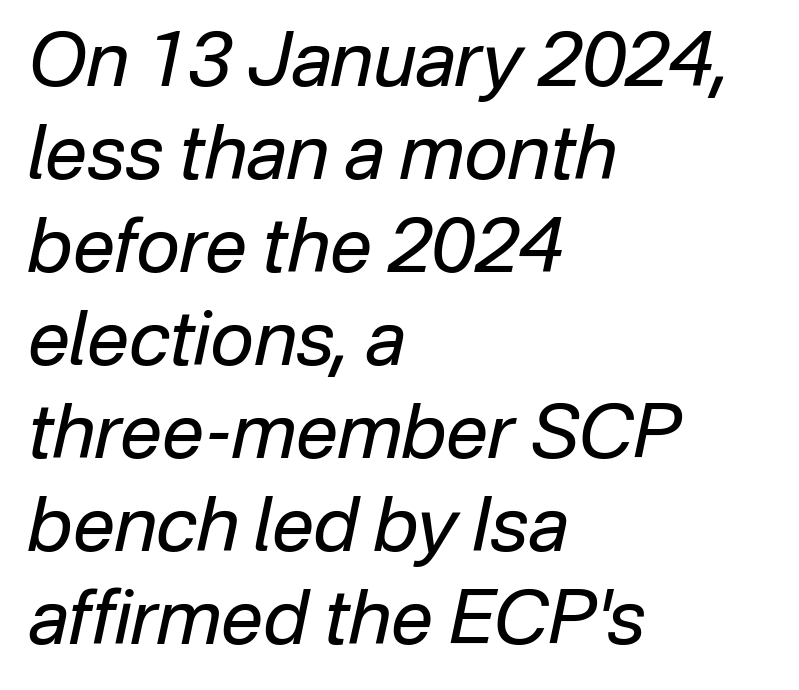
The image shows 75 px regular-weight type, italic (leaning right); set left-aligned, line spacing 1.24x, normal letter spacing, not underlined; low stroke contrast and a medium x-height.
